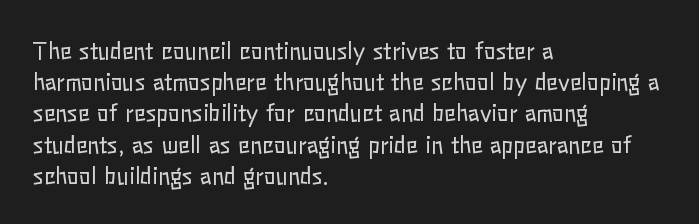
Every row of glyphs begins at an identical x-position on the left. The typesetting does not lean heavy: it is not bold. One glance says typical: line gaps are just what's usual. Underlining? Definitely not there.
